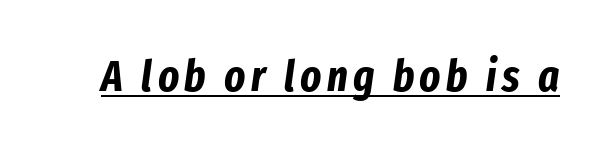
{"italic": "yes", "lean": "right", "slant_degrees": 8, "bold": "yes", "weight": "bold", "width": "condensed", "stroke_contrast": "low", "x_height": "medium", "monospaced": "no", "underline": "yes", "glyph_px": 44}
